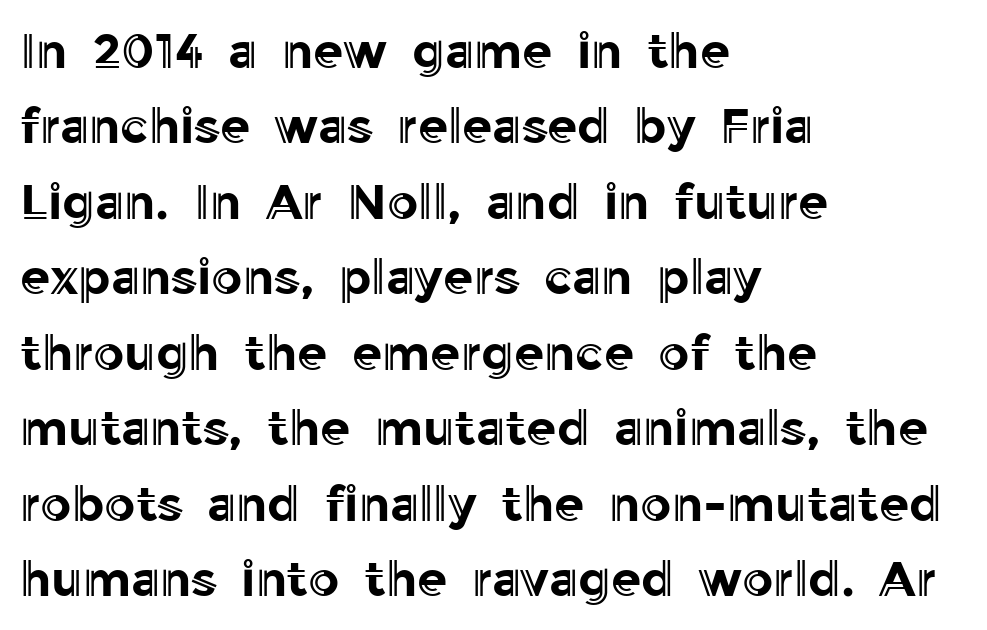
Q: Is the text italic (slanted)? A: No, it is upright.
Q: Is the text underlined? A: No.
Q: How is the paragraph aligned? A: Left-aligned.
Q: Is the spacing between letters normal or unusually wide? A: Normal.
Q: Is the spacing between lines tight, normal or loose? A: Normal.
Q: Width (condensed, normal, or wide)? A: Normal.
Q: x-height? A: Medium.
Q: Monospaced? A: No.
